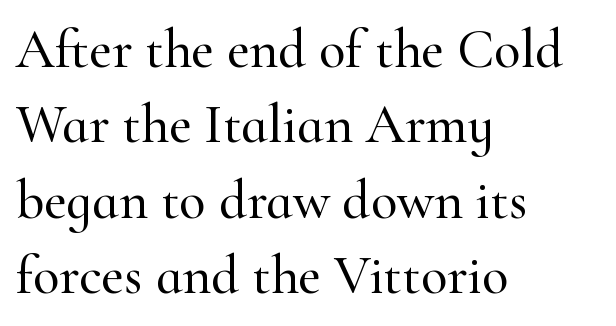
The image shows 55 px serif type, upright; set left-aligned, normal line spacing (1.37x), normal letter spacing, not underlined; high stroke contrast and a small x-height.
